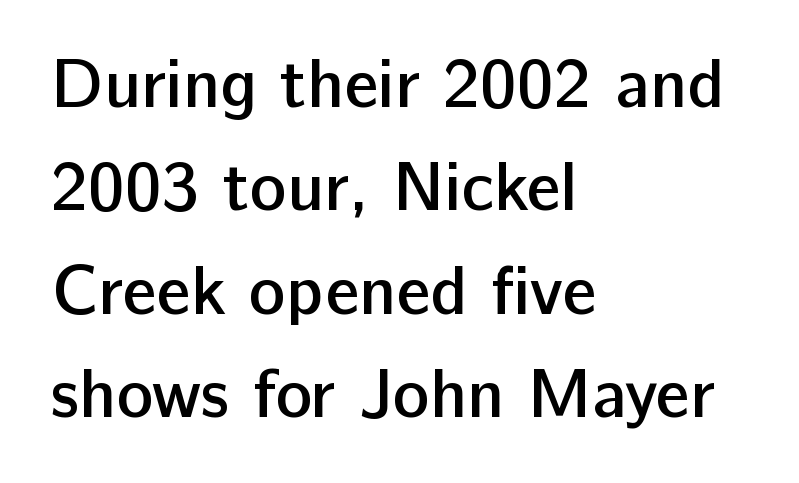
The image shows 69 px semibold sans-serif type, upright; set left-aligned, normal line spacing (1.5x), normal letter spacing, not underlined; low stroke contrast and a medium x-height.
